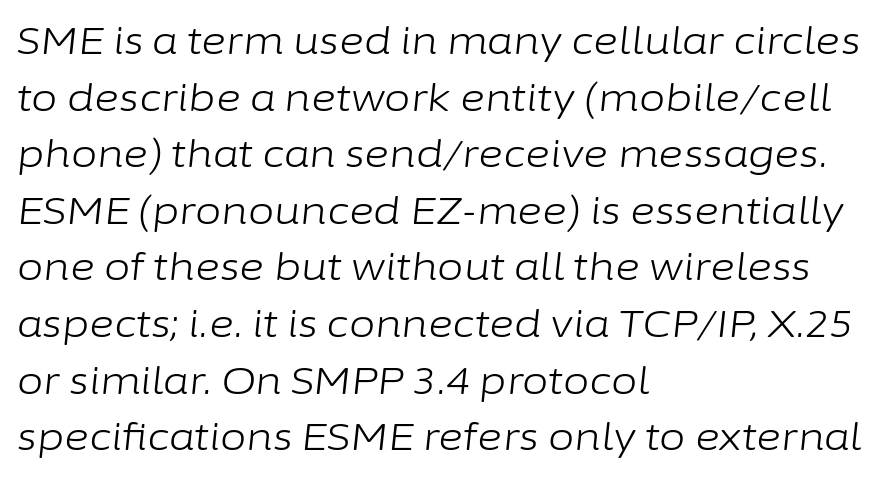
There's an unmistakable incline to the writing here. Underline: absent. The lines are quadded left. These glyphs show unthickened strokes, regular width or finer. The letters sit at their default tracking, neither squeezed nor spread. The letters advance in unequal steps, a hallmark of proportional type.
